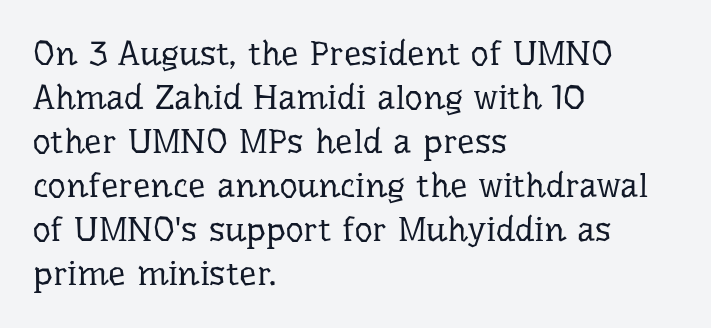
Q: Is the text bold? A: No.
Q: Is the text italic (slanted)? A: No, it is upright.
Q: Is the typeface a serif or a sans-serif typeface? A: Serif.
Q: Is the text underlined? A: No.
Q: How is the paragraph aligned? A: Left-aligned.
Q: Is the spacing between letters normal or unusually wide? A: Normal.
Q: Is the spacing between lines tight, normal or loose? A: Normal.
Q: Width (condensed, normal, or wide)? A: Normal.
Q: Stroke contrast? A: Low.
Q: x-height? A: Medium.
Q: Monospaced? A: No.
